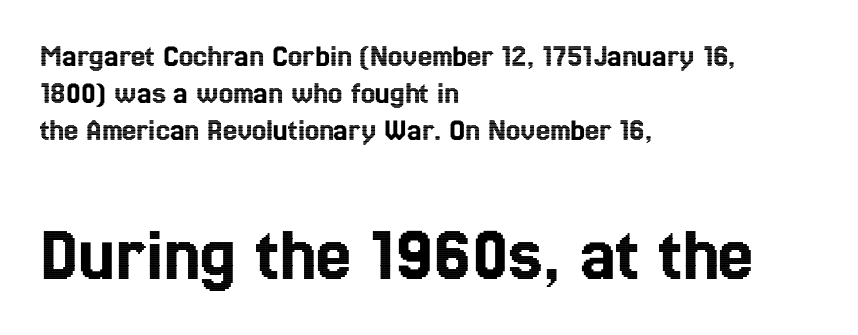
{"italic": "no", "width": "condensed", "x_height": "medium", "monospaced": "no", "underline": "no", "align": "left", "line_spacing_ratio": 1.16, "letter_spacing": "normal", "letter_spacing_em": 0.0, "larger_block": "second", "size_ratio": 2.47, "glyph_px": 79}
